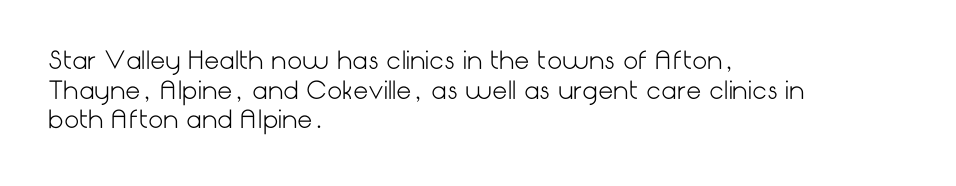
Words appear dense and cohesive because spacing is normal. Stem width sits at or under what a default text font uses. Honestly, there is no underline to notice here at all. The lettering stays uniformly vertical, giving the passage a roman look.
